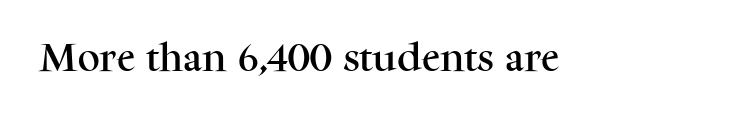
{"serif": "yes", "italic": "no", "width": "normal", "stroke_contrast": "medium", "x_height": "medium", "monospaced": "no", "underline": "no", "letter_spacing": "normal", "letter_spacing_em": 0.0, "glyph_px": 31}
